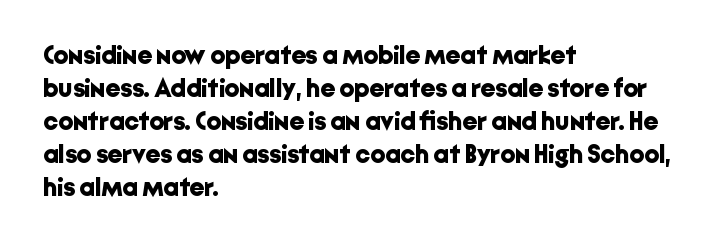
{"italic": "no", "bold": "yes", "underline": "no", "align": "left", "line_spacing": "normal", "line_spacing_ratio": 1.27, "letter_spacing": "normal", "letter_spacing_em": 0.0, "glyph_px": 26}
